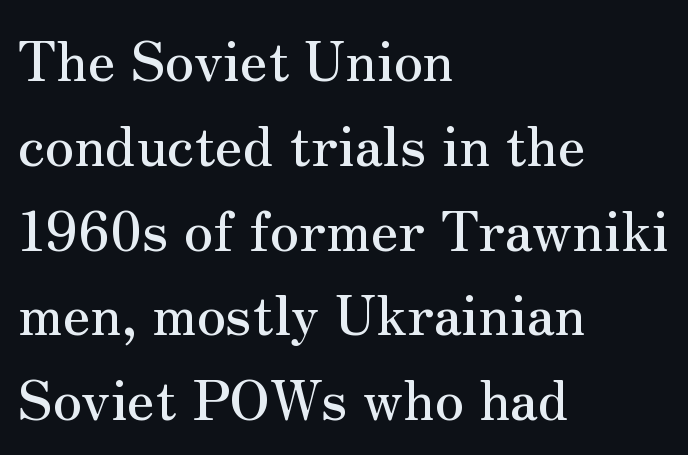
The image shows 54 px serif type, upright; set left-aligned, normal line spacing (1.57x), normal letter spacing, not underlined; medium stroke contrast and a small x-height.
